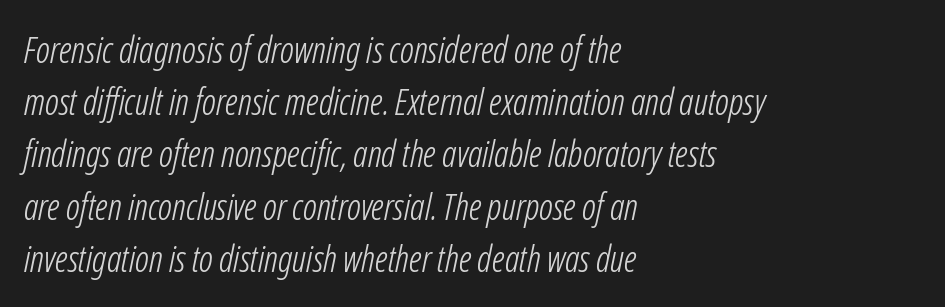
Q: Is the text bold? A: No.
Q: Is the text italic (slanted)? A: Yes, it leans right by about 12 degrees.
Q: Is the text underlined? A: No.
Q: How is the paragraph aligned? A: Left-aligned.
Q: Is the spacing between letters normal or unusually wide? A: Normal.
Q: Is the spacing between lines tight, normal or loose? A: Normal.
Q: Width (condensed, normal, or wide)? A: Condensed.
Q: Stroke contrast? A: Low.
Q: x-height? A: Medium.
Q: Monospaced? A: No.
